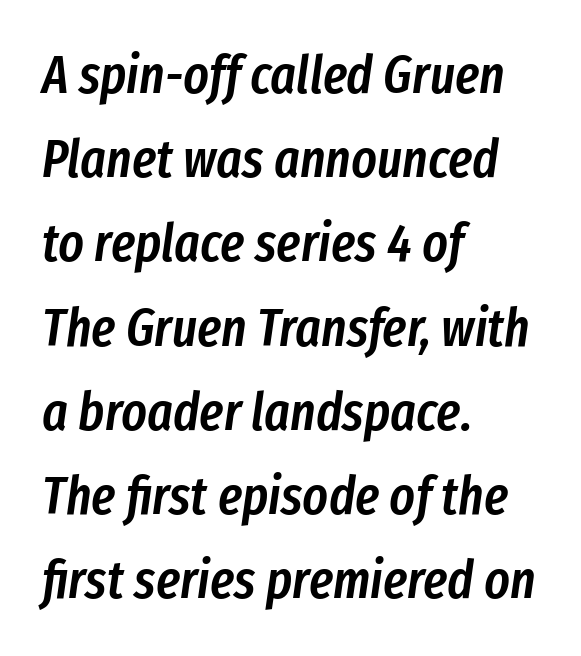
{"italic": "yes", "lean": "right", "slant_degrees": 8, "bold": "semi", "weight": "semibold", "width": "condensed", "stroke_contrast": "low", "x_height": "medium", "monospaced": "no", "underline": "no", "align": "left", "line_spacing": "normal", "line_spacing_ratio": 1.56, "letter_spacing": "normal", "letter_spacing_em": 0.0, "glyph_px": 54}
